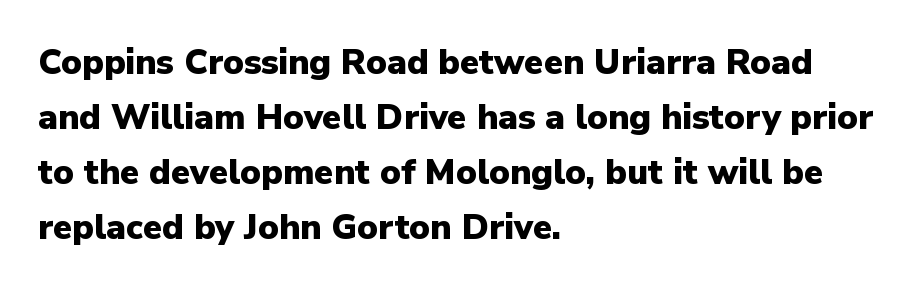
The image shows 35 px heavy sans-serif type, upright; set left-aligned, normal line spacing (1.57x), normal letter spacing, not underlined; low stroke contrast and a medium x-height.
